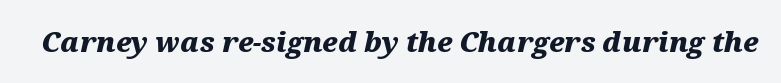
The image shows 27 px bold type, italic (leaning right); set normal letter spacing, not underlined.
